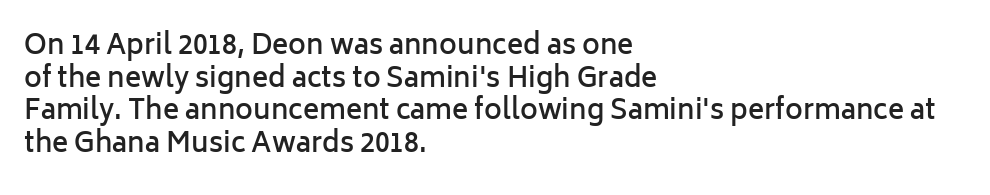
Q: Is the text bold? A: Semi-bold.
Q: Is the text italic (slanted)? A: No, it is upright.
Q: Is the text underlined? A: No.
Q: How is the paragraph aligned? A: Left-aligned.
Q: Is the spacing between letters normal or unusually wide? A: Normal.
